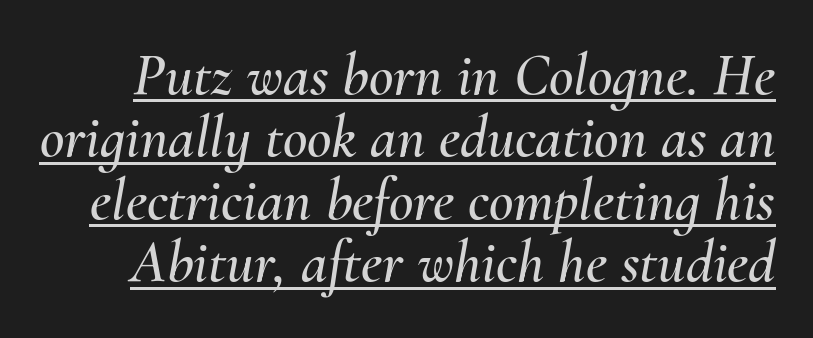
Q: Is the text italic (slanted)? A: Yes, it leans right by about 10 degrees.
Q: Is the text underlined? A: Yes.
Q: Is the spacing between letters normal or unusually wide? A: Normal.
Q: Is the spacing between lines tight, normal or loose? A: Tight.
Q: Width (condensed, normal, or wide)? A: Normal.
Q: Stroke contrast? A: Medium.
Q: x-height? A: Small.
Q: Monospaced? A: No.
